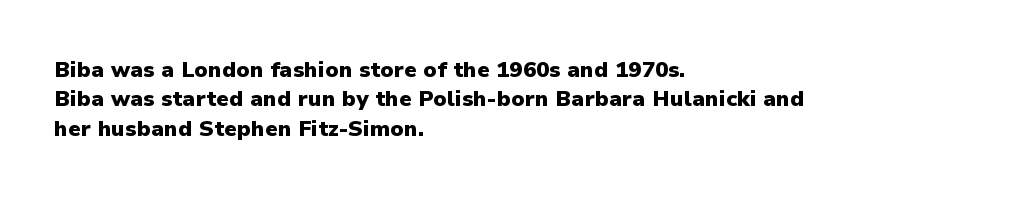
The vertical gap from one line to the next is medium. The rendering uses a bold face; every stroke is thick and dark. When letters stand straight like this, we call the style roman or upright. A typesetter would call this zero additional tracking.
